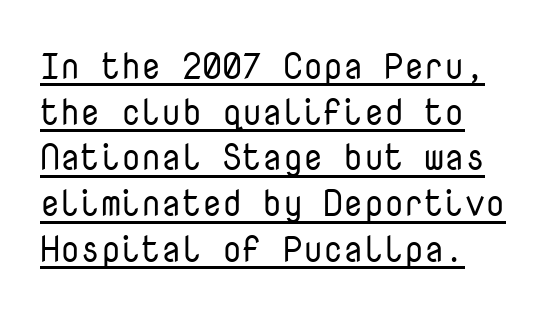
{"serif": "no", "italic": "no", "bold": "no", "weight": "regular", "width": "normal", "stroke_contrast": "low", "x_height": "medium", "monospaced": "yes", "underline": "yes", "align": "left", "line_spacing": "normal", "line_spacing_ratio": 1.27, "letter_spacing": "normal", "letter_spacing_em": 0.0, "glyph_px": 36}
